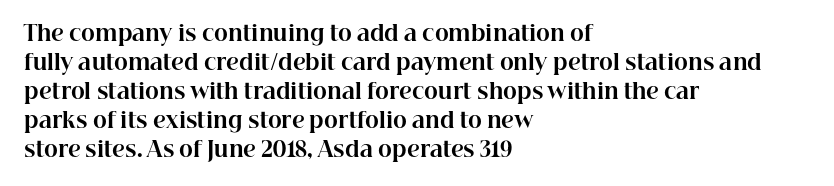
{"italic": "no", "bold": "yes", "underline": "no", "align": "left", "line_spacing": "normal", "line_spacing_ratio": 1.38, "letter_spacing": "normal", "letter_spacing_em": 0.0, "glyph_px": 21}
